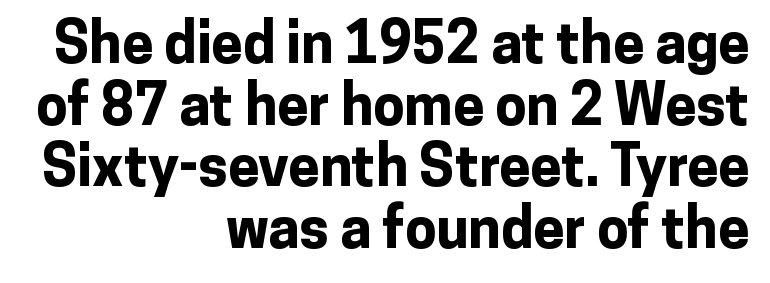
The image shows 56 px bold sans-serif type, upright; set right-aligned, tight line spacing (1.1x), normal letter spacing, not underlined; low stroke contrast and a medium x-height.
